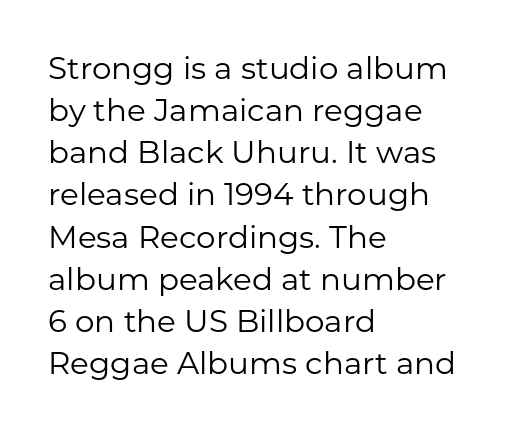
The image shows 31 px regular-weight sans-serif type, upright; set left-aligned, normal line spacing (1.36x), normal letter spacing, not underlined; low stroke contrast and a medium x-height.
